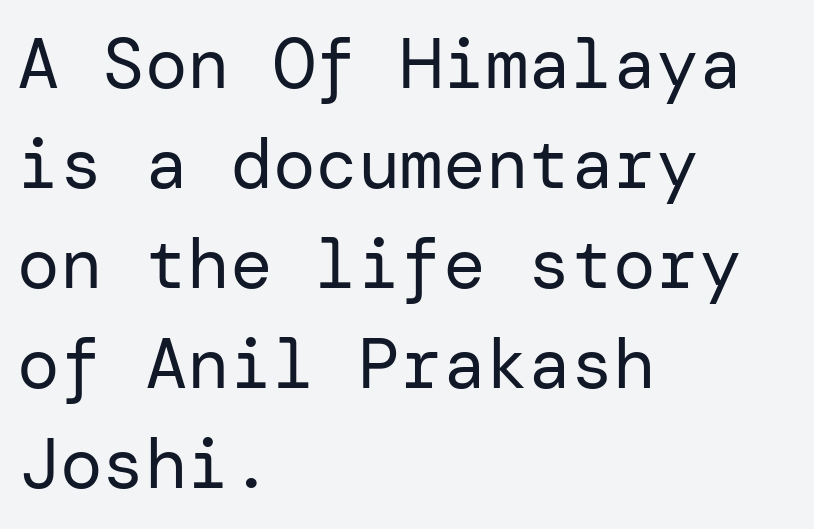
One glance says typical: line gaps are just what's usual. Is the block centered? No — it sits flush against the left margin. This sample uses a sans-serif face. You can tell it's not italic because the verticals are truly vertical.
